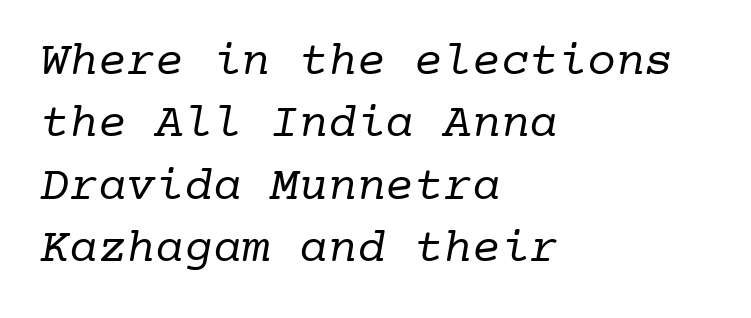
Q: Is the text bold? A: No.
Q: Is the typeface a serif or a sans-serif typeface? A: Serif.
Q: Is the text underlined? A: No.
Q: How is the paragraph aligned? A: Left-aligned.
Q: Is the spacing between letters normal or unusually wide? A: Normal.
Q: Is the spacing between lines tight, normal or loose? A: Normal.
Q: Width (condensed, normal, or wide)? A: Normal.
Q: Stroke contrast? A: Low.
Q: x-height? A: Medium.
Q: Monospaced? A: Yes.
